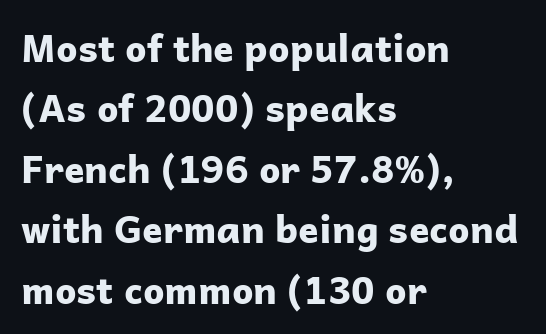
Normally led — the rows are evenly, conventionally spaced. The text was rendered using a sans face with plain stroke endings. Do the characters align in a grid? No, the font is proportional. Notice how thick the strokes are: this is what a full bold looks like. What stands out about the letter spacing? Nothing — it is the standard amount.
